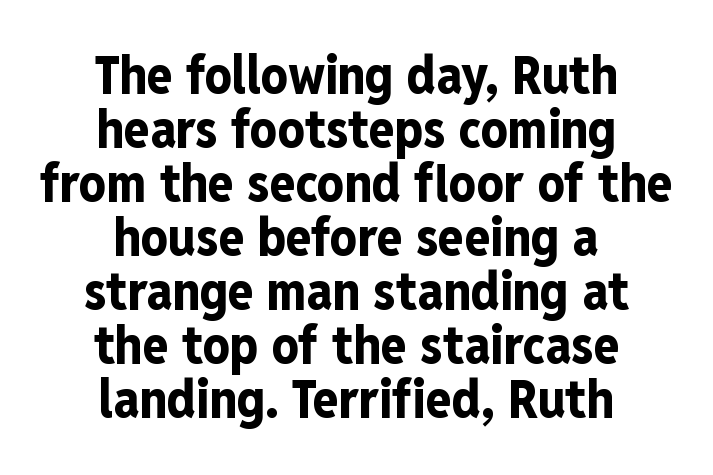
{"serif": "no", "italic": "no", "bold": "yes", "weight": "bold", "width": "condensed", "stroke_contrast": "low", "x_height": "medium", "monospaced": "no", "underline": "no", "align": "center", "line_spacing": "tight", "line_spacing_ratio": 1.02, "letter_spacing": "normal", "letter_spacing_em": 0.0, "glyph_px": 53}
